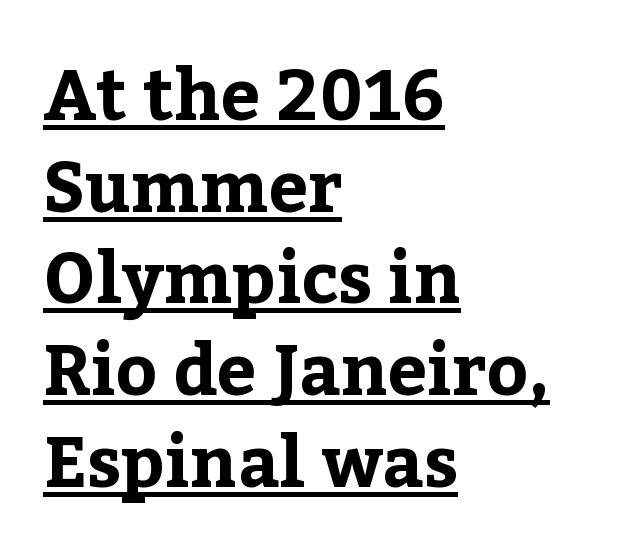
{"serif": "yes", "italic": "no", "bold": "yes", "weight": "bold", "width": "normal", "stroke_contrast": "low", "x_height": "medium", "monospaced": "no", "underline": "yes", "align": "left", "line_spacing": "normal", "line_spacing_ratio": 1.31, "letter_spacing": "normal", "letter_spacing_em": 0.0, "glyph_px": 70}
